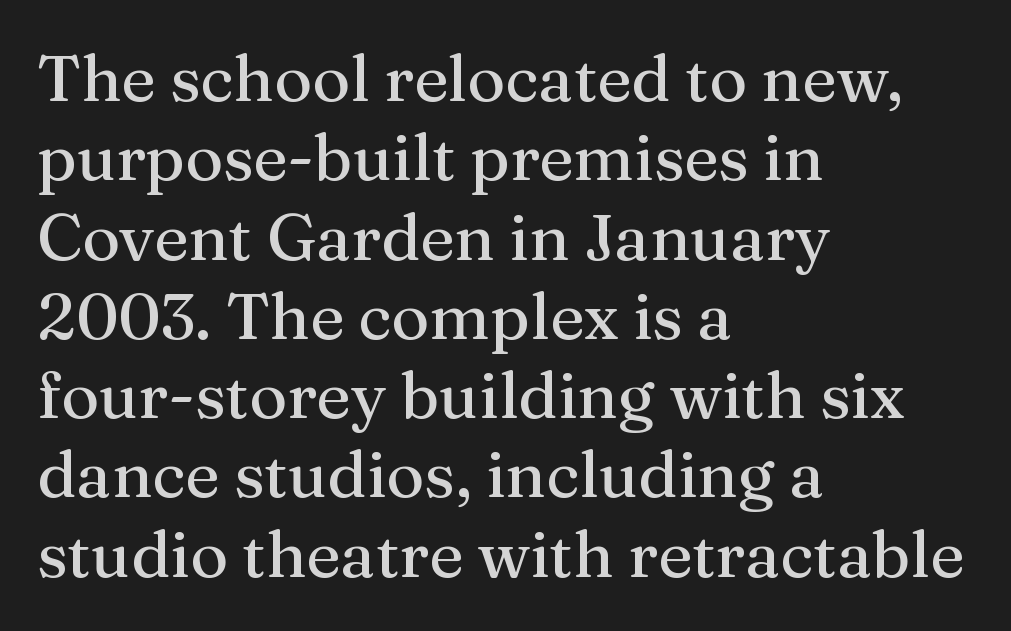
Designer's note — italics off, roman on. A typesetter would call this proportional, since set widths differ per character. Descenders are the only things crossing below the line. Short note: letters normally spaced.
